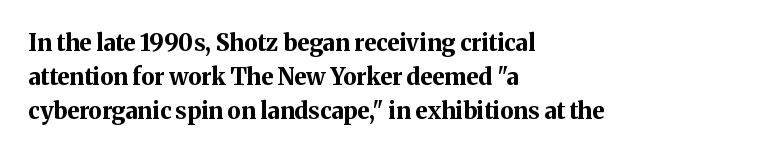
The image shows 23 px bold type, upright; set left-aligned, normal line spacing (1.47x), normal letter spacing, not underlined.
